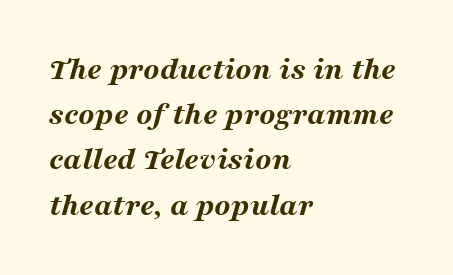
{"italic": "yes", "lean": "right", "slant_degrees": 16, "bold": "yes", "weight": "bold", "width": "wide", "stroke_contrast": "medium", "x_height": "medium", "monospaced": "no", "underline": "no", "align": "left", "line_spacing": "normal", "line_spacing_ratio": 1.37, "letter_spacing": "normal", "letter_spacing_em": 0.0, "glyph_px": 33}
